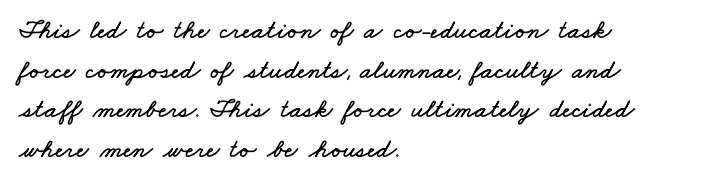
Q: Is the text underlined? A: No.
Q: How is the paragraph aligned? A: Left-aligned.
Q: Is the spacing between letters normal or unusually wide? A: Normal.
Q: Is the spacing between lines tight, normal or loose? A: Normal.
